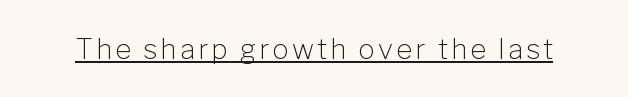
Posture: upright roman. Stroke thickness stays within the range of a standard reading face or lighter. Glance below the letters and you will spot a drawn line. Is this a fixed-width face? No — the glyphs have proportional, varying widths. This sample uses a sans-serif face.
